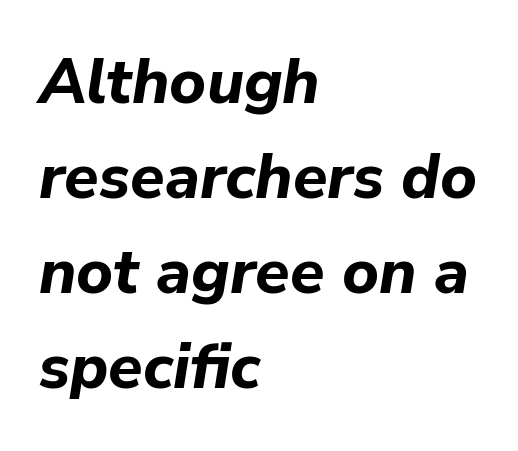
{"italic": "yes", "lean": "right", "slant_degrees": 9, "bold": "yes", "weight": "bold", "width": "normal", "stroke_contrast": "low", "x_height": "medium", "monospaced": "no", "underline": "no", "align": "left", "line_spacing": "normal", "line_spacing_ratio": 1.51, "letter_spacing": "normal", "letter_spacing_em": 0.0, "glyph_px": 63}
